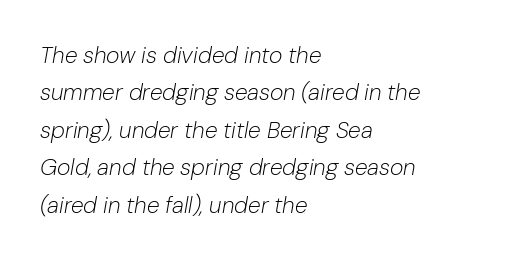
{"italic": "yes", "lean": "right", "slant_degrees": 10, "bold": "no", "underline": "no", "align": "left", "line_spacing": "normal", "line_spacing_ratio": 1.63, "letter_spacing": "normal", "letter_spacing_em": 0.0, "glyph_px": 23}
